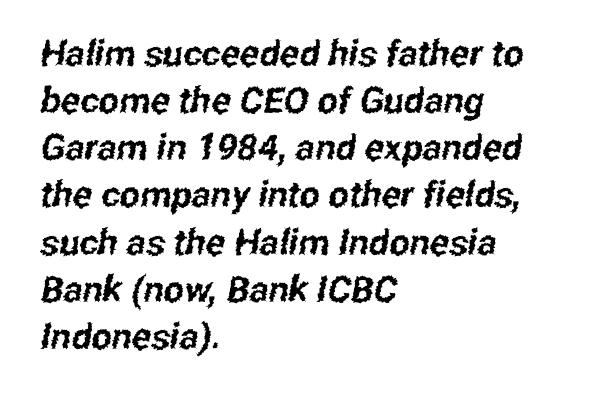
Q: Is the typeface a serif or a sans-serif typeface? A: Sans-serif.
Q: Is the text underlined? A: No.
Q: How is the paragraph aligned? A: Left-aligned.
Q: Is the spacing between letters normal or unusually wide? A: Normal.
Q: Is the spacing between lines tight, normal or loose? A: Normal.
Q: Width (condensed, normal, or wide)? A: Condensed.
Q: Stroke contrast? A: Low.
Q: x-height? A: Medium.
Q: Monospaced? A: No.
